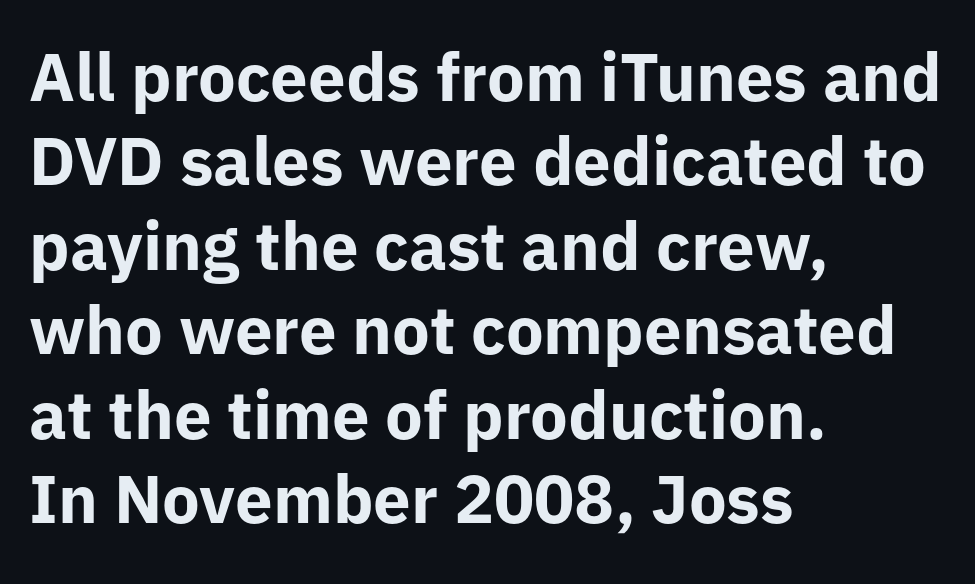
Rule under the text: the space is simply empty. The face used here is a sans, in the tradition of grotesques and geometrics. The paragraph shown leans on its left margin. This block has exactly the height ordinary leading produces.
